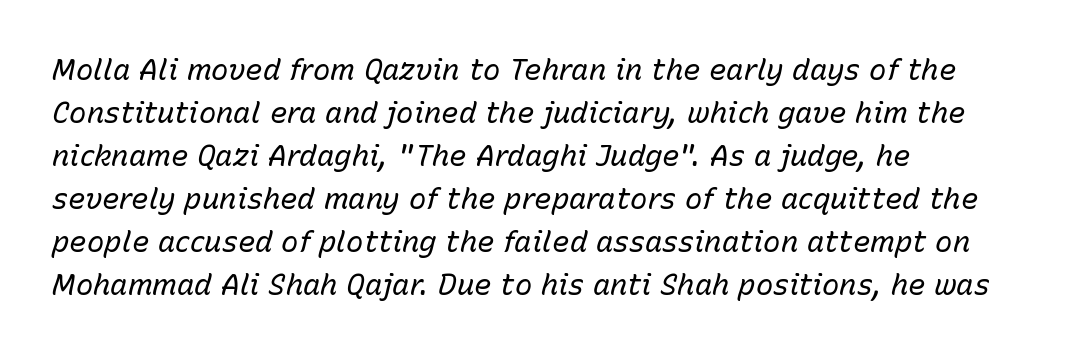
{"italic": "yes", "lean": "right", "slant_degrees": 15, "bold": "no", "weight": "regular", "width": "normal", "stroke_contrast": "low", "x_height": "medium", "monospaced": "no", "underline": "no", "align": "left", "line_spacing": "normal", "line_spacing_ratio": 1.48, "letter_spacing": "normal", "letter_spacing_em": 0.0, "glyph_px": 29}
